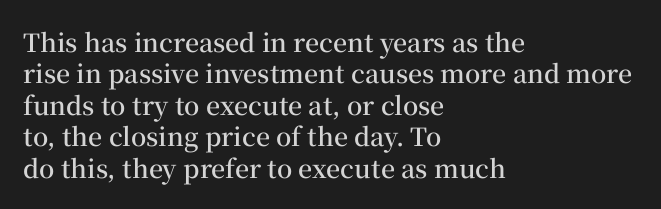
The image shows 25 px text type, upright; set left-aligned, normal line spacing (1.26x), normal letter spacing, not underlined.
